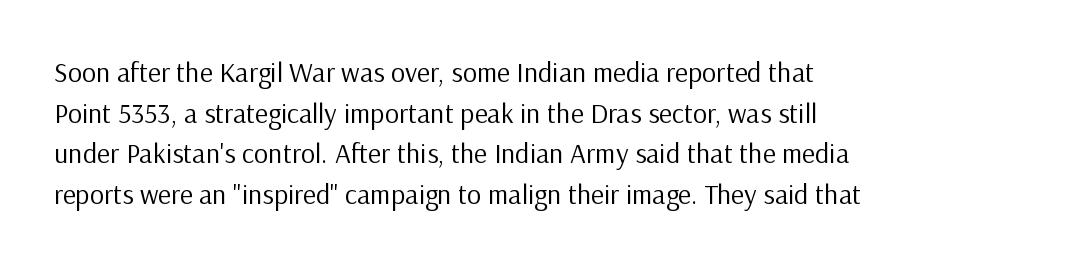
The image shows 28 px regular-weight sans-serif type, upright; set left-aligned, normal line spacing (1.45x), normal letter spacing, not underlined; low stroke contrast and a medium x-height.
